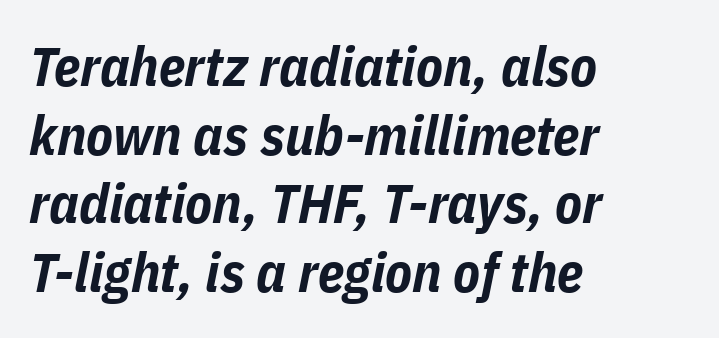
The gaps between neighbouring characters are ordinary and unremarkable. Style check: oblique. In terms of leading, this rendering sits right in the middle. The specimen omits any rule beneath the text block's lines. These words are printed bold, with thick strokes throughout.
